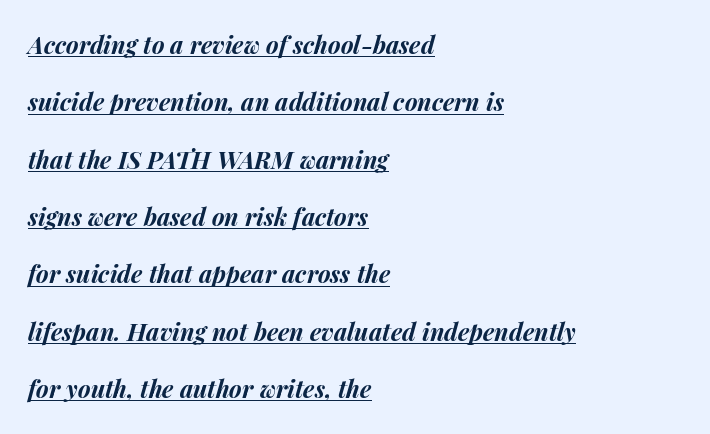
Strong, thick strokes mark this as bold type. The specimen reads as italic at a glance. The rendering uses the underline text-decoration. If you measured baseline to baseline, you'd find a long distance. Spacing between characters is what you'd get straight out of the box. Horizontally, the lines are justified to the leading edge only.
